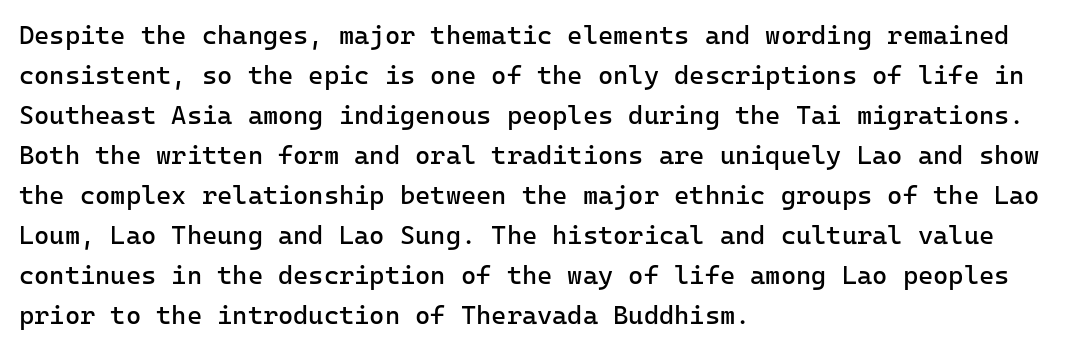
Descender tails drop into unmarked territory. Stroke mass is kept to a normal reading level or below. Default kerning and tracking; the words read as compact shapes. Teacher's note: observe the even left margin — that is flush-left alignment.
